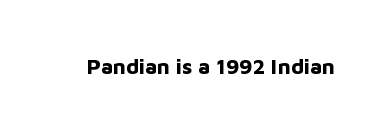
Q: Is the text bold? A: Yes.
Q: Is the text italic (slanted)? A: No, it is upright.
Q: Is the text underlined? A: No.
Q: Is the spacing between letters normal or unusually wide? A: Normal.
